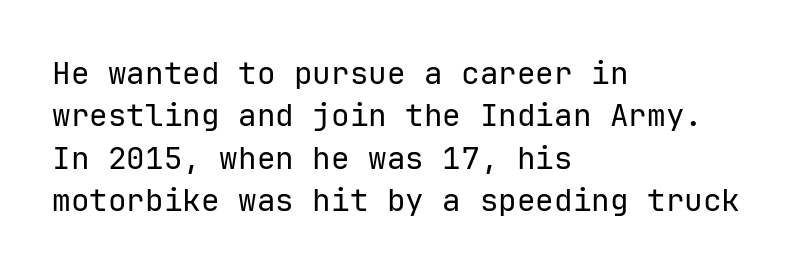
The image shows 31 px regular-weight sans-serif type, upright, monospaced; set left-aligned, normal line spacing (1.37x), normal letter spacing, not underlined; low stroke contrast and a medium x-height.
